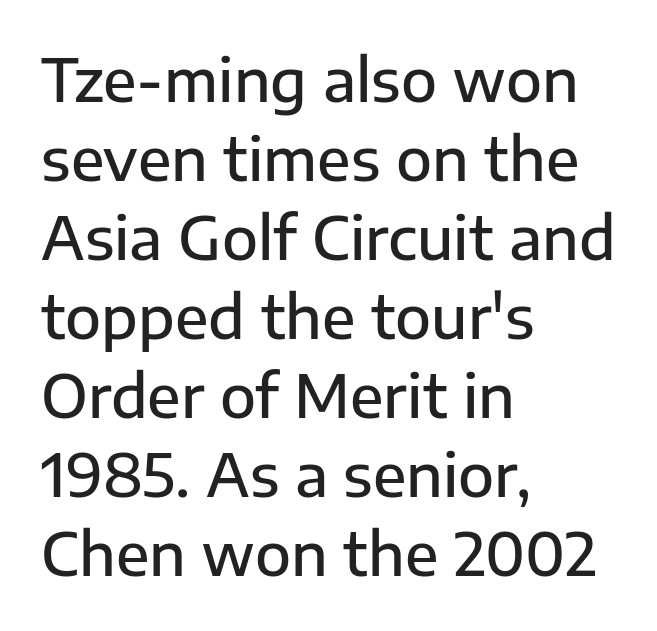
Posture: upright roman. Spacing between characters is what you'd get straight out of the box. The rendering uses a moderate line-height, typical for paragraphs. The rendering shows plain stroke endings on the letterforms — a sans-serif design.
